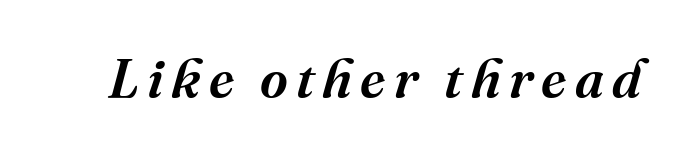
Do the characters align in a grid? No, the font is proportional. Italic? Definitely — the glyphs are oblique. This is serif lettering, the kind often seen in printed books. The gap between lines stays unmarked.
